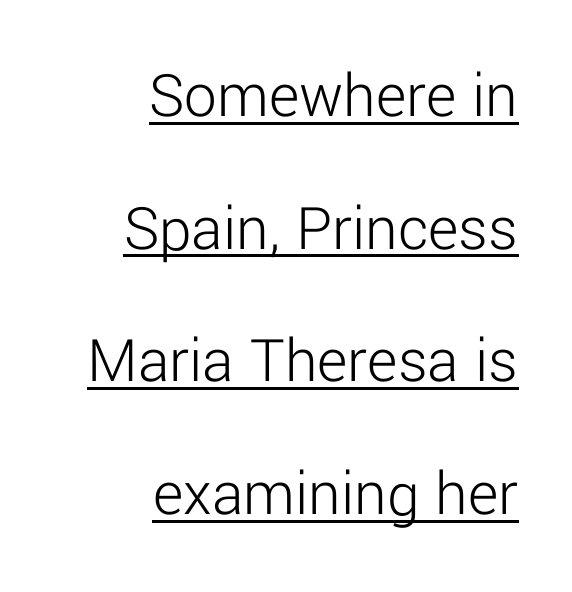
Horizontally, the lines are justified to the trailing edge only. The rendered words wear a rule along their underside. A typesetter would call this leading open, well beyond the default. Observe the absence of serifs on each vertical stroke in this sample. The strokes are not fattened; the text isn't bold.
